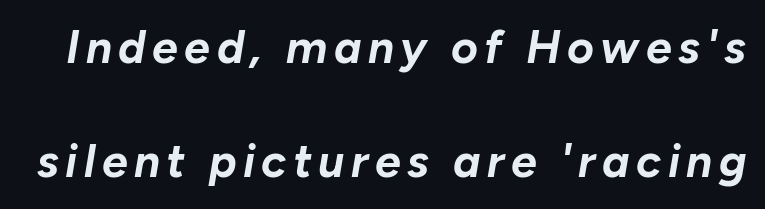
The letters advance in unequal steps, a hallmark of proportional type. It's the slanting kind of type. Underline: absent. The rendering uses a large line-height, opening up the rows. What weight is shown? A full bold with thick strokes.
